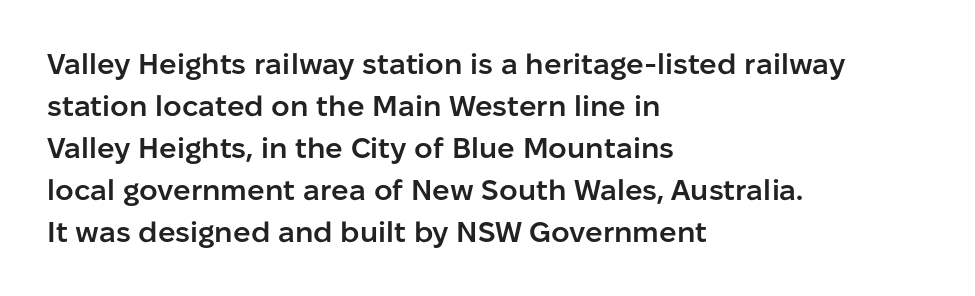
The image shows 29 px semibold sans-serif type, upright; set left-aligned, normal line spacing (1.45x), normal letter spacing, not underlined; low stroke contrast and a medium x-height.
